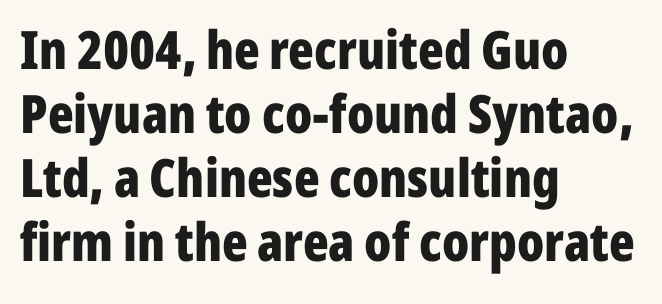
The image shows 53 px bold, condensed sans-serif type, upright; set left-aligned, line spacing 1.21x, normal letter spacing, not underlined; low stroke contrast and a medium x-height.
